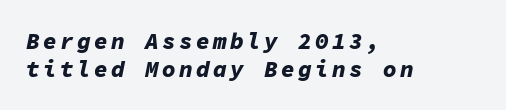
{"italic": "yes", "lean": "right", "slant_degrees": 11, "bold": "yes", "underline": "no", "align": "left", "line_spacing_ratio": 1.2, "glyph_px": 23}
